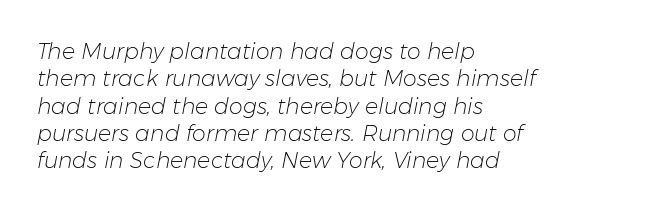
{"italic": "yes", "lean": "right", "slant_degrees": 11, "bold": "no", "underline": "no", "align": "left", "line_spacing_ratio": 1.24, "letter_spacing": "normal", "letter_spacing_em": 0.0, "glyph_px": 22}
